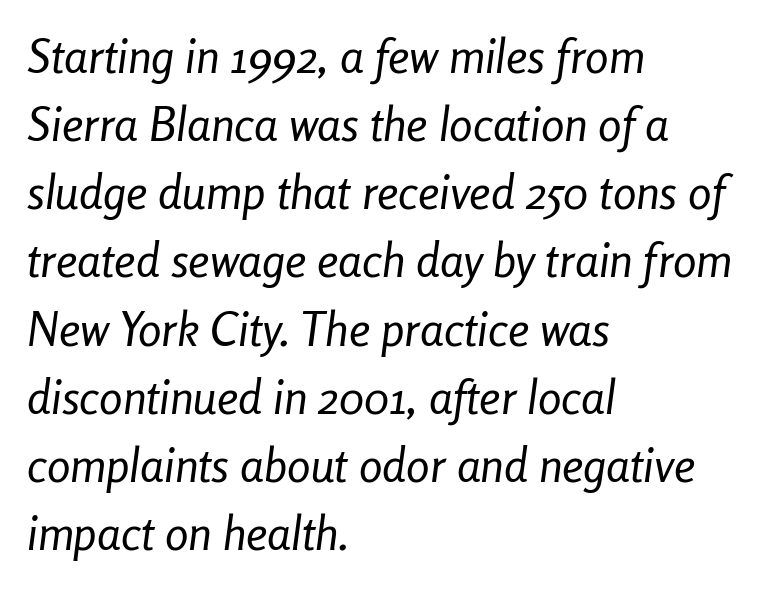
Is the block centered? No — it sits flush against the left margin. The face used here has a pronounced slope to its letters. Bold? No — there's no thickening of the strokes. The rendering uses a moderate line-height, typical for paragraphs. Note the varied advance widths — an 'i' is clearly narrower than an 'm'. The zone under the glyphs is completely vacant.
